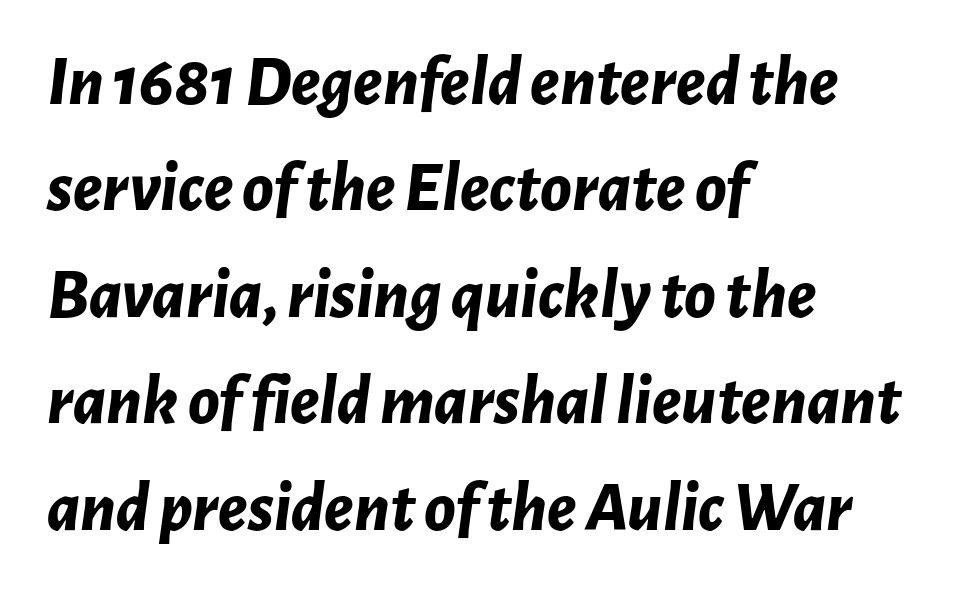
This sample is left-justified, so line endings fall wherever the words run out. Reading down the column, the eye jumps a familiar distance to each next line. Strokes here are thick enough to call this a true bold. Each word holds together tightly as a unit, with standard inter-letter gaps.
